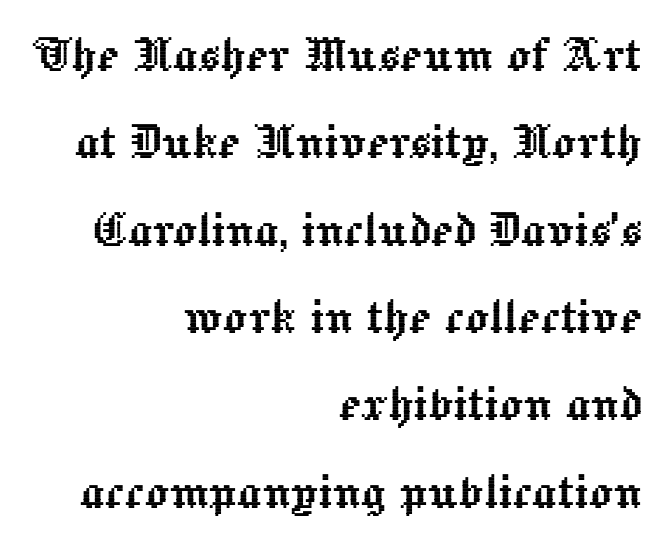
The image shows 59 px text type, upright; set right-aligned, normal line spacing (1.48x), normal letter spacing, not underlined; a medium x-height.
